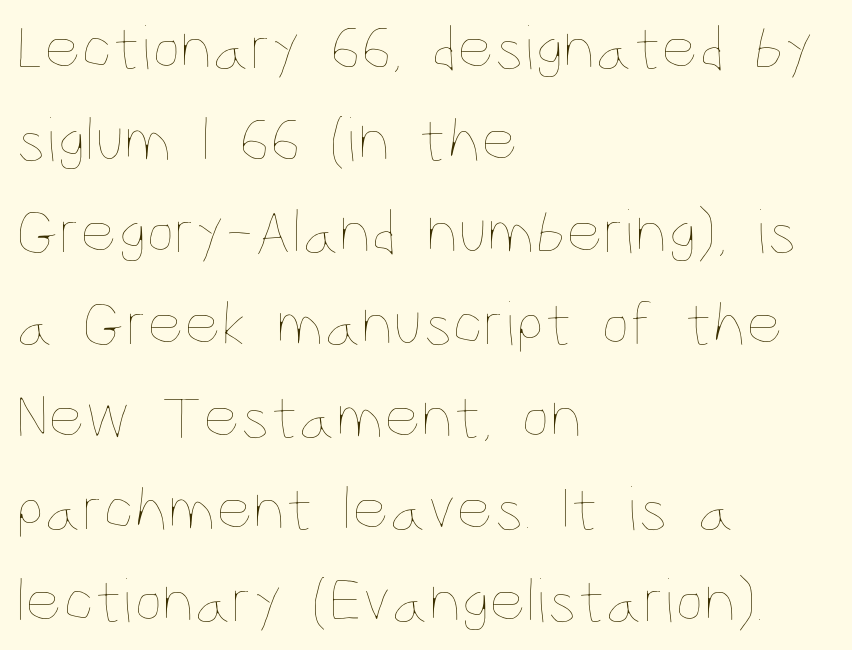
{"italic": "no", "bold": "no", "weight": "thin", "width": "condensed", "stroke_contrast": "low", "x_height": "large", "monospaced": "no", "underline": "no", "align": "left", "line_spacing": "normal", "line_spacing_ratio": 1.44, "letter_spacing": "normal", "letter_spacing_em": 0.0, "glyph_px": 64}
